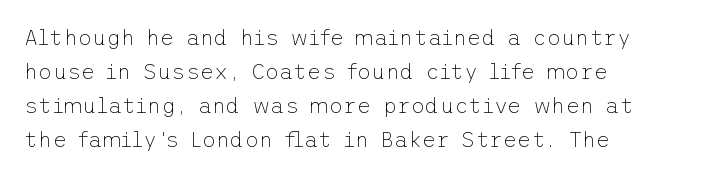
Q: Is the text bold? A: No.
Q: Is the text italic (slanted)? A: No, it is upright.
Q: Is the text underlined? A: No.
Q: How is the paragraph aligned? A: Left-aligned.
Q: Is the spacing between letters normal or unusually wide? A: Normal.
Q: Is the spacing between lines tight, normal or loose? A: Normal.
